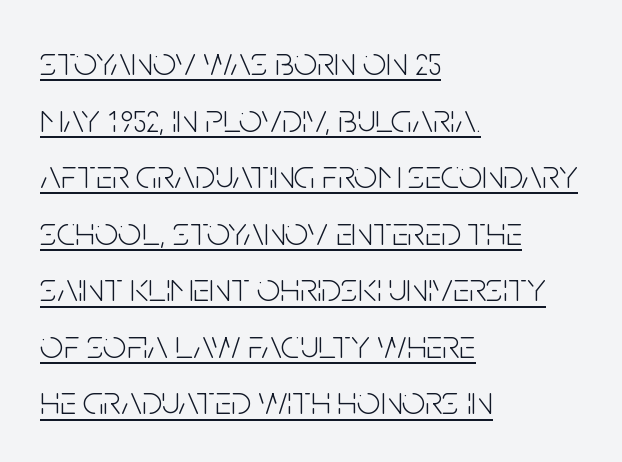
The letters carry no serifs — their stems end cleanly without finishing strokes. The line-height multiplier appears to be the usual default. The characters are drawn with everyday or finer stroke widths. Underline: present. The rendering uses natural spacing where letterforms have individual widths. If you drew a line through each stem, it would be perfectly vertical.
